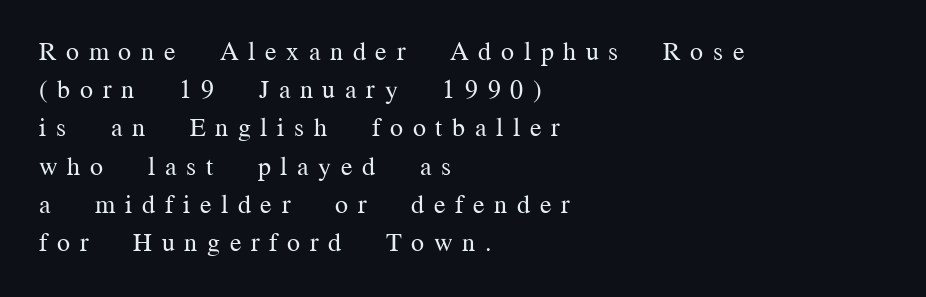
The image shows 26 px text type, upright; set left-aligned, normal line spacing (1.47x), unusually wide letter spacing (+0.37 em), not underlined.
